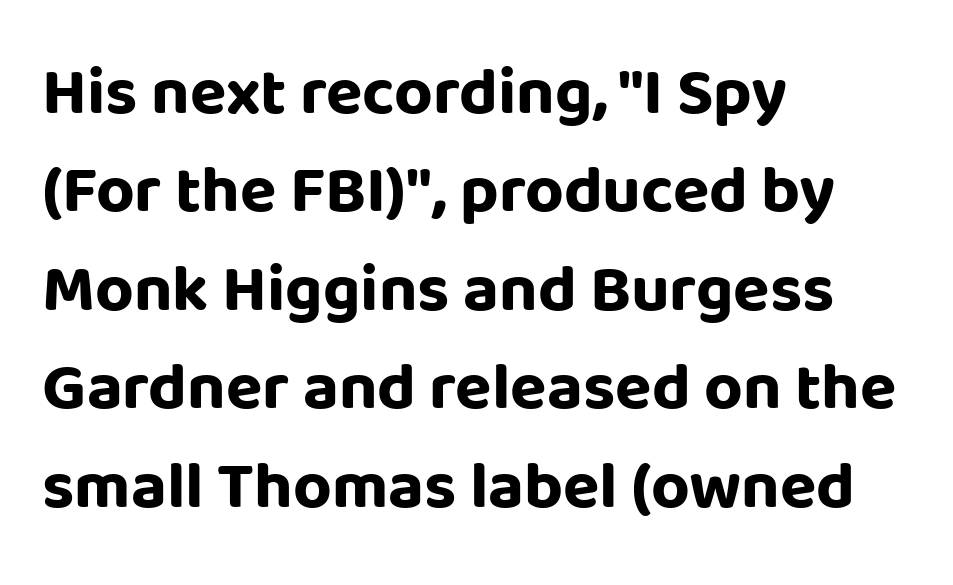
Each letter keeps its own natural width here, so spacing adapts to shape. Baseline-to-baseline distance is the conventional proportion of letter height. The paragraph shown leans on its left margin. Weight: bold. The lettering holds an erect, upright posture throughout.
